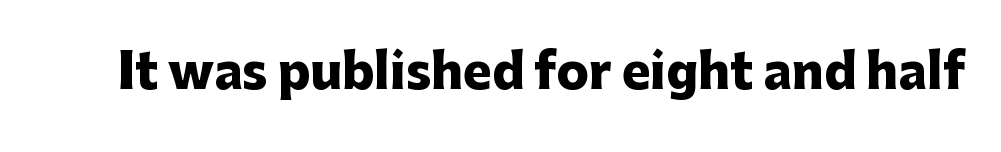
{"serif": "no", "italic": "no", "bold": "yes", "weight": "heavy", "width": "normal", "stroke_contrast": "low", "x_height": "medium", "monospaced": "no", "underline": "no", "letter_spacing": "normal", "letter_spacing_em": 0.0, "glyph_px": 48}
